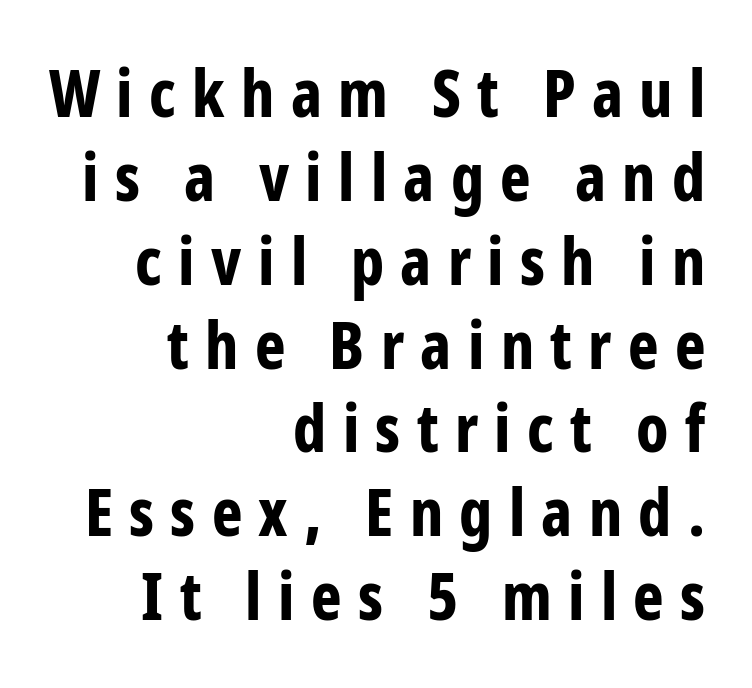
Q: Is the text bold? A: Yes.
Q: Is the text italic (slanted)? A: No, it is upright.
Q: Is the typeface a serif or a sans-serif typeface? A: Sans-serif.
Q: Is the text underlined? A: No.
Q: How is the paragraph aligned? A: Right-aligned.
Q: Is the spacing between letters normal or unusually wide? A: Unusually wide.
Q: Is the spacing between lines tight, normal or loose? A: Normal.
Q: Width (condensed, normal, or wide)? A: Condensed.
Q: Stroke contrast? A: Low.
Q: x-height? A: Medium.
Q: Monospaced? A: No.
